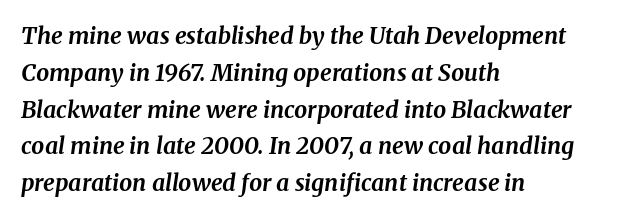
{"italic": "yes", "lean": "right", "slant_degrees": 8, "bold": "yes", "underline": "no", "align": "left", "line_spacing": "normal", "line_spacing_ratio": 1.6, "letter_spacing": "normal", "letter_spacing_em": 0.0, "glyph_px": 23}
